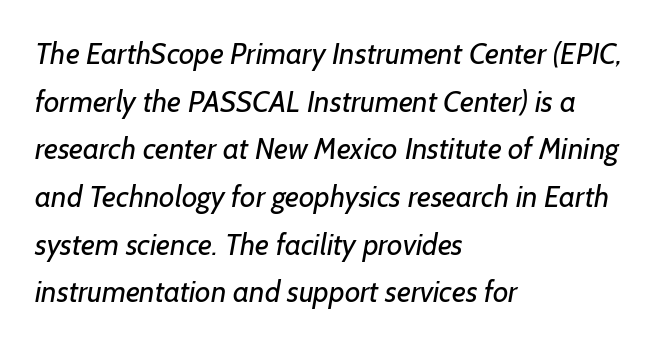
Q: Is the text bold? A: No.
Q: Is the typeface a serif or a sans-serif typeface? A: Sans-serif.
Q: Is the text underlined? A: No.
Q: How is the paragraph aligned? A: Left-aligned.
Q: Is the spacing between letters normal or unusually wide? A: Normal.
Q: Is the spacing between lines tight, normal or loose? A: Normal.
Q: Width (condensed, normal, or wide)? A: Normal.
Q: Stroke contrast? A: Low.
Q: x-height? A: Medium.
Q: Monospaced? A: No.
